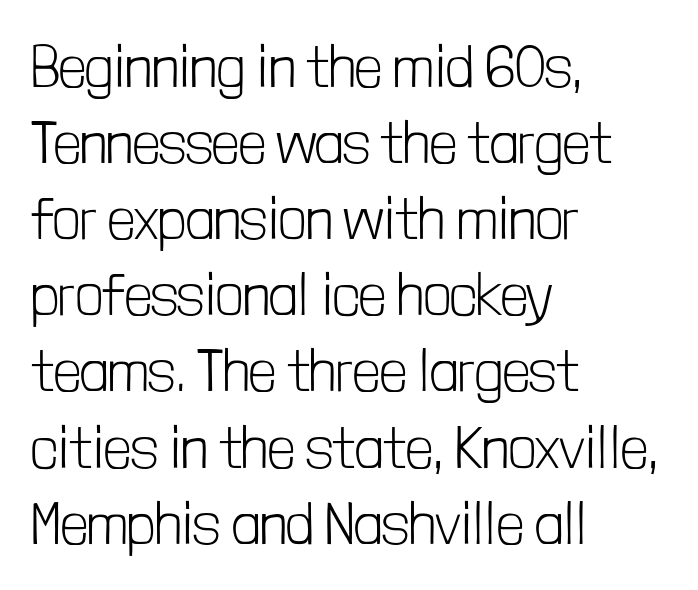
Q: Is the text bold? A: No.
Q: Is the text italic (slanted)? A: No, it is upright.
Q: Is the typeface a serif or a sans-serif typeface? A: Sans-serif.
Q: Is the text underlined? A: No.
Q: How is the paragraph aligned? A: Left-aligned.
Q: Is the spacing between letters normal or unusually wide? A: Normal.
Q: Is the spacing between lines tight, normal or loose? A: Normal.
Q: Width (condensed, normal, or wide)? A: Condensed.
Q: Stroke contrast? A: Low.
Q: x-height? A: Medium.
Q: Monospaced? A: No.
